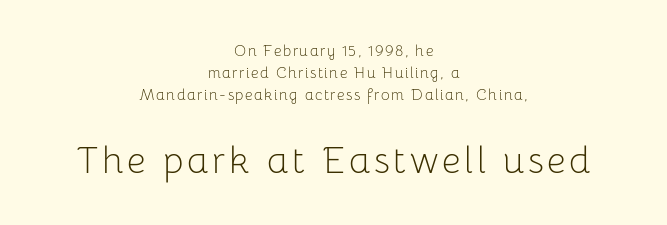
These lines are rendered in a variable-pitch font. The following chunk of copy outweighs the initial chunk in type size. Heaviness? Minimal to ordinary, like unemphasized prose. A bare baseline throughout the passage. Students, observe: this is what conventionally led text looks like. A student would call this center alignment; a typographer would say set centered.
